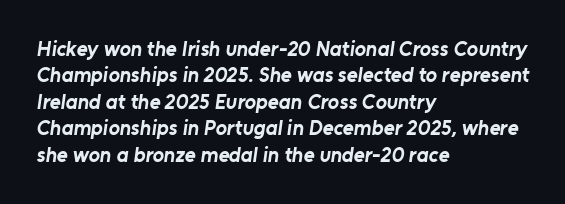
Q: Is the text bold? A: Yes.
Q: Is the text underlined? A: No.
Q: How is the paragraph aligned? A: Left-aligned.
Q: Is the spacing between letters normal or unusually wide? A: Normal.
Q: Is the spacing between lines tight, normal or loose? A: Normal.
